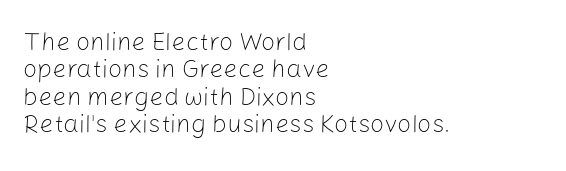
The image shows 25 px text type, upright; set left-aligned, tight line spacing (1.1x), normal letter spacing, not underlined.
